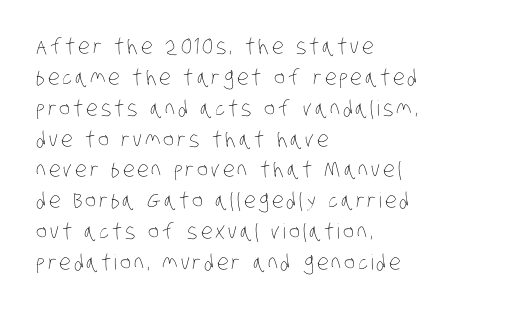
No word sits above an underline. These lines are set flush left with a ragged right edge. A typesetter would call this leading conventional body-copy spacing. Vertical stems look standard width or narrower in stroke.
